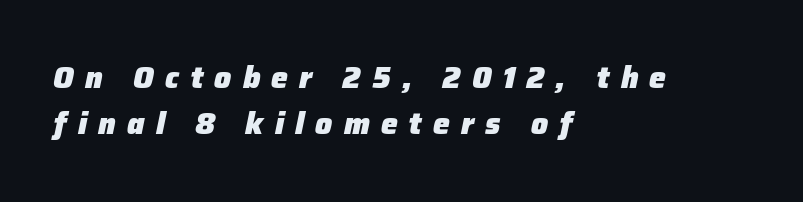
The lettering tilts uniformly, giving the passage an italic look. The foot of each line stays bare and open. Typographic density is high because the face is bold. The text block is weighted toward the left margin, trailing off unevenly rightward.
